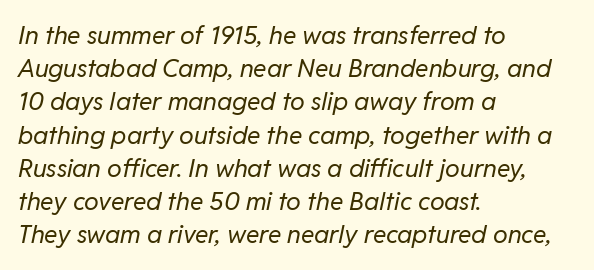
The image shows 25 px text type, italic (leaning right); set left-aligned, normal line spacing (1.33x), normal letter spacing, not underlined.
